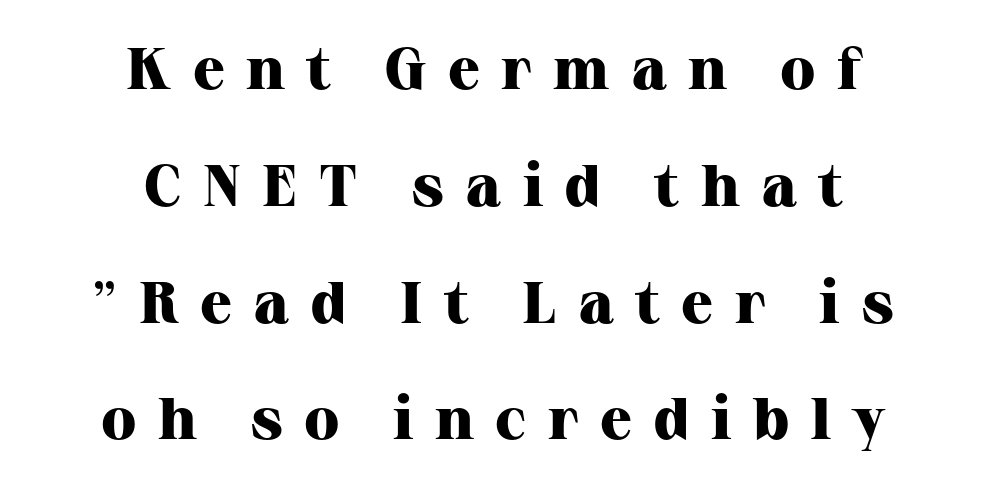
Compared with a flush-left layout, this one balances lines on the center instead. The letterforms stand isolated, each surrounded by extra space. This sample uses an upright cut, with every glyph sitting square on the baseline. The face used here is seriffed, in the tradition of book romans. The zone under the glyphs is completely vacant.
